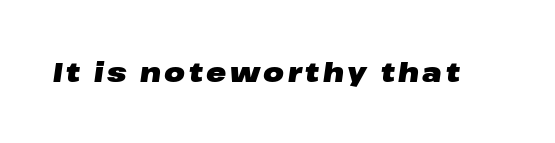
{"italic": "yes", "lean": "right", "slant_degrees": 8, "bold": "yes", "underline": "no", "glyph_px": 27}
